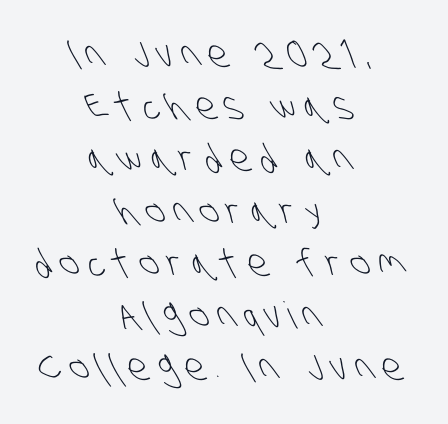
The vertical gap from one line to the next is medium. The passage shown is typed in a proportional face where columns would drift. The space directly below the letters is spotless. This is not heavy type; no bold has been used. Here the glyphs are tracked loosely, breaking word shapes into spaced letters.
